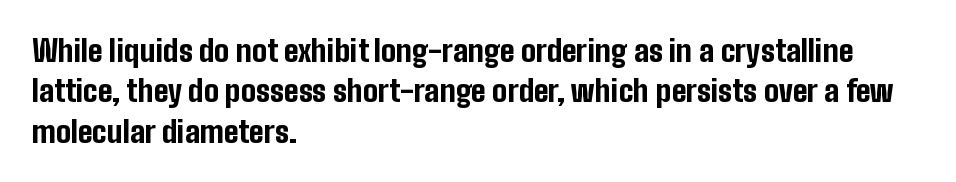
{"serif": "no", "italic": "no", "bold": "yes", "weight": "bold", "width": "condensed", "stroke_contrast": "low", "x_height": "medium", "monospaced": "no", "underline": "no", "align": "left", "line_spacing": "normal", "line_spacing_ratio": 1.35, "letter_spacing": "normal", "letter_spacing_em": 0.0, "glyph_px": 30}
